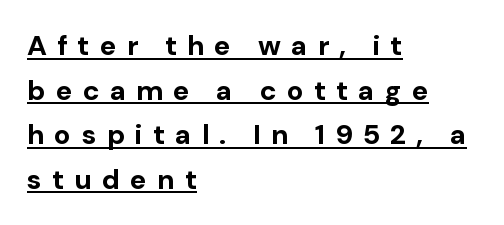
Q: Is the text bold? A: Yes.
Q: Is the text italic (slanted)? A: No, it is upright.
Q: Is the typeface a serif or a sans-serif typeface? A: Sans-serif.
Q: Is the text underlined? A: Yes.
Q: How is the paragraph aligned? A: Left-aligned.
Q: Is the spacing between letters normal or unusually wide? A: Unusually wide.
Q: Is the spacing between lines tight, normal or loose? A: Normal.
Q: Width (condensed, normal, or wide)? A: Normal.
Q: Stroke contrast? A: Low.
Q: x-height? A: Medium.
Q: Monospaced? A: No.
